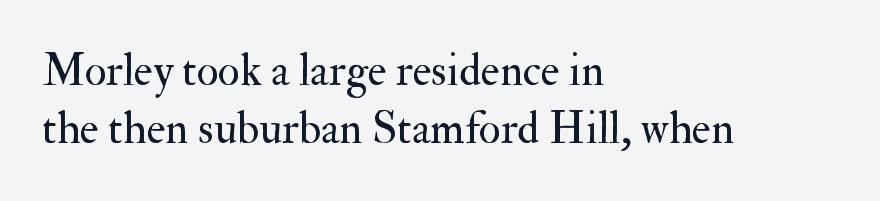
Check the space under the baseline: it is left empty. These lines are set flush left with a ragged right edge. Notice how descenders clear the ascenders below comfortably — that's standard leading. Yep, those are serifs on the letters. The letters advance in unequal steps, a hallmark of proportional type. Is there any slant? The stems are plumb.
